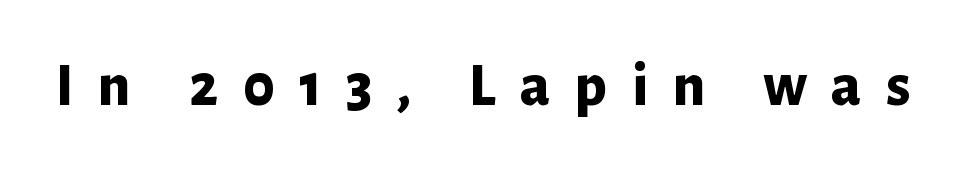
Q: Is the text bold? A: Yes.
Q: Is the text italic (slanted)? A: No, it is upright.
Q: Is the typeface a serif or a sans-serif typeface? A: Sans-serif.
Q: Is the text underlined? A: No.
Q: Is the spacing between letters normal or unusually wide? A: Unusually wide.
Q: Width (condensed, normal, or wide)? A: Normal.
Q: Stroke contrast? A: Low.
Q: x-height? A: Medium.
Q: Monospaced? A: No.
